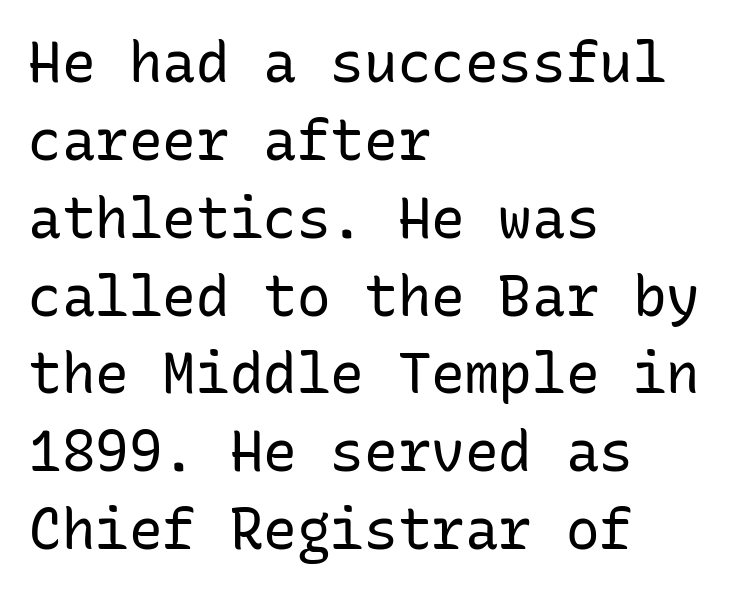
The image shows 56 px regular-weight sans-serif type, upright, monospaced; set left-aligned, normal line spacing (1.39x), normal letter spacing, not underlined; low stroke contrast and a medium x-height.
